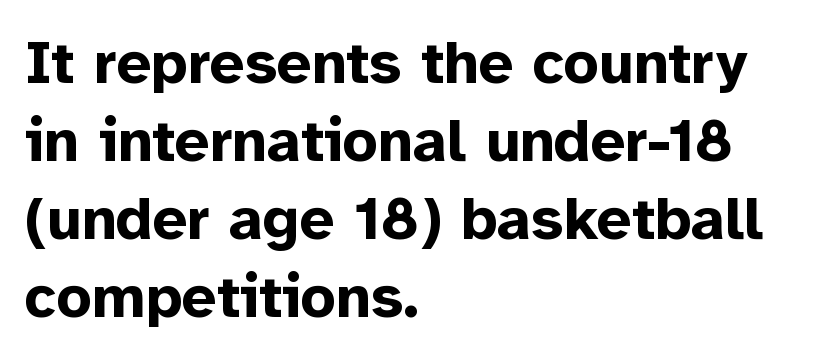
Q: Is the text bold? A: Yes.
Q: Is the text italic (slanted)? A: No, it is upright.
Q: Is the typeface a serif or a sans-serif typeface? A: Sans-serif.
Q: Is the text underlined? A: No.
Q: How is the paragraph aligned? A: Left-aligned.
Q: Is the spacing between letters normal or unusually wide? A: Normal.
Q: Is the spacing between lines tight, normal or loose? A: Normal.
Q: Width (condensed, normal, or wide)? A: Normal.
Q: Stroke contrast? A: Low.
Q: x-height? A: Medium.
Q: Monospaced? A: No.
